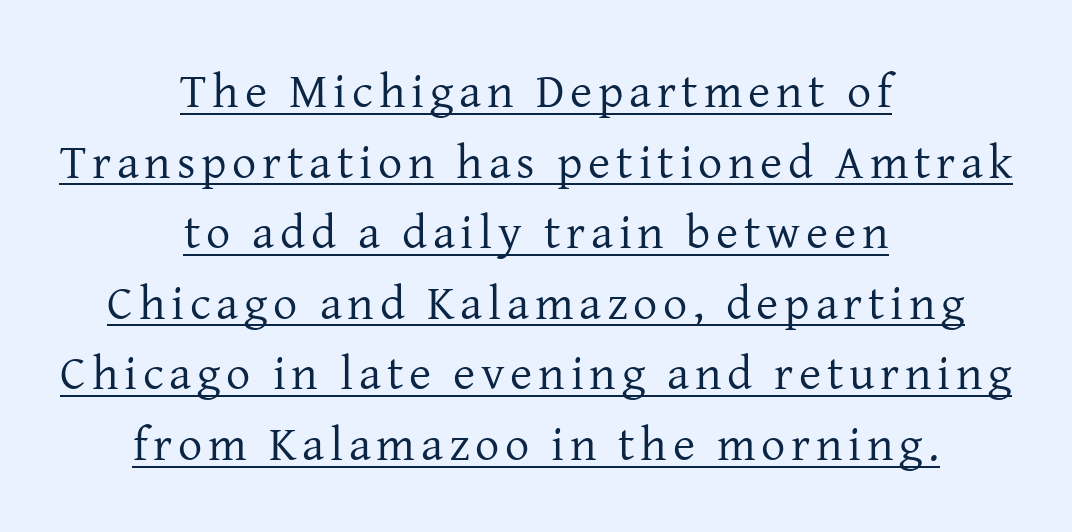
No letter is thick-stroked: the sample isn't bold. Which margin do the lines hug? Neither — every line sits in the middle. Students, observe: this is what conventionally led text looks like. The rendering uses natural spacing where letterforms have individual widths. The words here are underlined.
